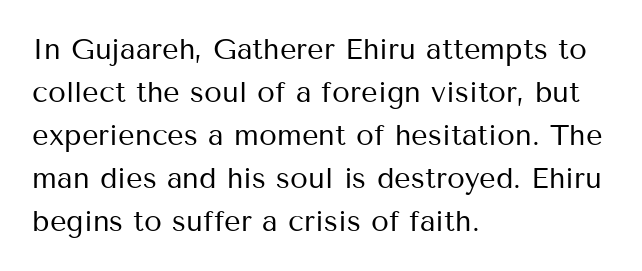
I'd call this a sans setting — the letters go barefoot. The line texture is even and compact thanks to regular tracking. Letters have the restrained weight of plain body copy at most. This sample has the flowing, uneven cadence of proportional lettering.
